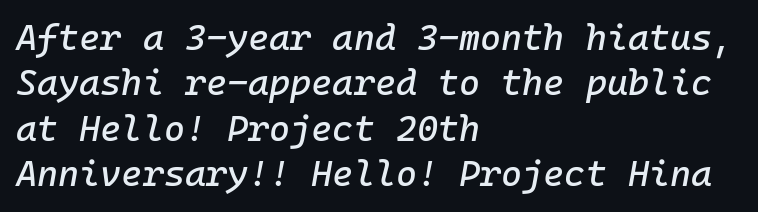
The image shows 36 px text type, italic (leaning right), monospaced; set left-aligned, normal line spacing (1.26x), normal letter spacing, not underlined; low stroke contrast and a medium x-height.
